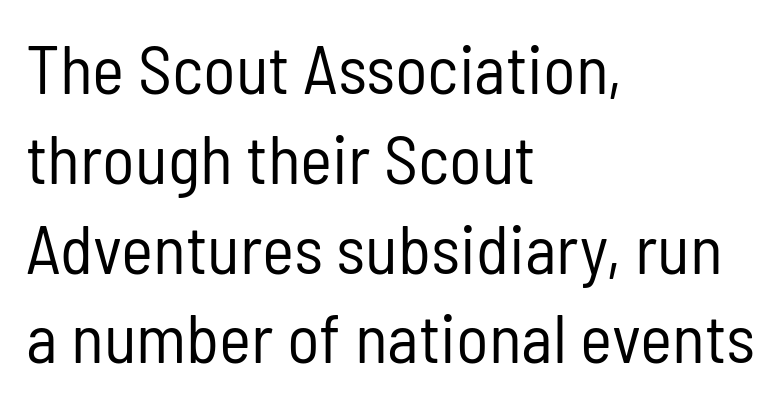
{"serif": "no", "italic": "no", "bold": "no", "weight": "regular", "width": "condensed", "stroke_contrast": "low", "x_height": "medium", "monospaced": "no", "underline": "no", "align": "left", "line_spacing": "normal", "line_spacing_ratio": 1.32, "letter_spacing": "normal", "letter_spacing_em": 0.0, "glyph_px": 68}
